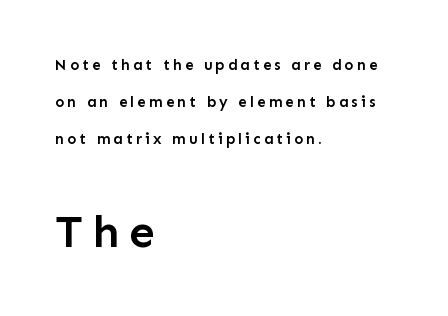
Q: Is the text bold? A: Semi-bold.
Q: Is the text italic (slanted)? A: No, it is upright.
Q: Is the typeface a serif or a sans-serif typeface? A: Sans-serif.
Q: Is the text underlined? A: No.
Q: How is the paragraph aligned? A: Left-aligned.
Q: Is the spacing between letters normal or unusually wide? A: Unusually wide.
Q: Is the spacing between lines tight, normal or loose? A: Loose.
Q: Which block of text is set in a larger size, the first (top) or the second (bottom)? A: The second (bottom) one.
Q: Width (condensed, normal, or wide)? A: Normal.
Q: Stroke contrast? A: Low.
Q: x-height? A: Medium.
Q: Monospaced? A: No.
